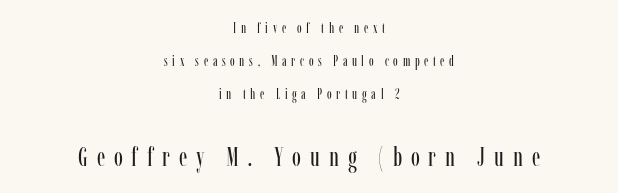
The image shows 27 px text type, upright; set centered, loose line spacing (2.37x), unusually wide letter spacing (+0.33 em), not underlined; the second (bottom) block is 1.93x larger.
